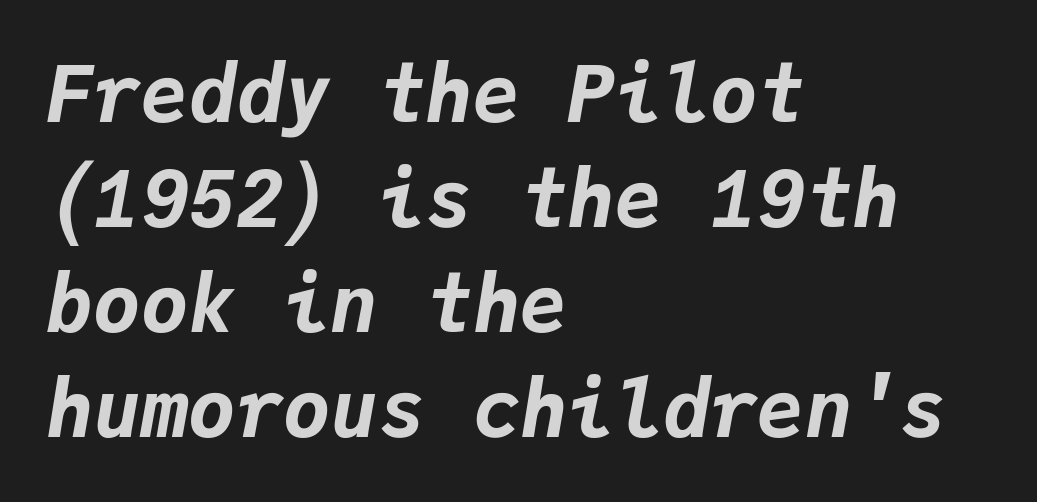
{"italic": "yes", "lean": "right", "slant_degrees": 9, "bold": "yes", "weight": "bold", "width": "normal", "stroke_contrast": "low", "x_height": "medium", "monospaced": "yes", "underline": "no", "align": "left", "line_spacing": "normal", "line_spacing_ratio": 1.33, "letter_spacing": "normal", "letter_spacing_em": 0.0, "glyph_px": 79}
